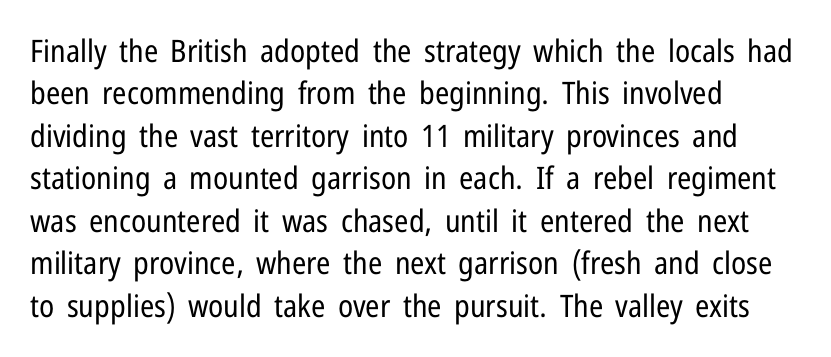
The image shows 31 px regular-weight, condensed sans-serif type, upright; set left-aligned, normal line spacing (1.37x), normal letter spacing, not underlined; low stroke contrast and a medium x-height.
